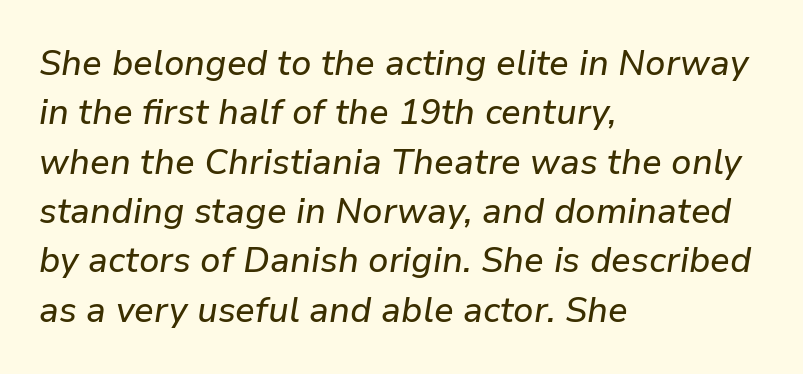
Q: Is the text italic (slanted)? A: Yes, it leans right by about 9 degrees.
Q: Is the text underlined? A: No.
Q: How is the paragraph aligned? A: Left-aligned.
Q: Is the spacing between letters normal or unusually wide? A: Normal.
Q: Is the spacing between lines tight, normal or loose? A: Normal.
Q: Width (condensed, normal, or wide)? A: Normal.
Q: Stroke contrast? A: Low.
Q: x-height? A: Medium.
Q: Monospaced? A: No.
